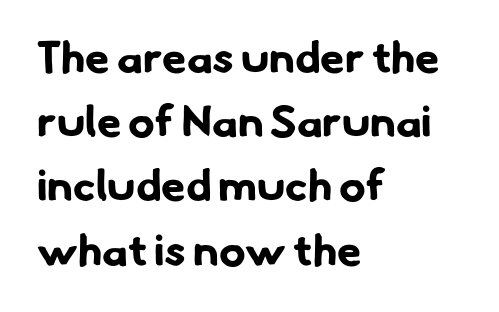
{"serif": "no", "bold": "yes", "weight": "bold", "width": "normal", "stroke_contrast": "low", "x_height": "small", "monospaced": "no", "underline": "no", "align": "left", "line_spacing": "normal", "line_spacing_ratio": 1.46, "letter_spacing": "normal", "letter_spacing_em": 0.0, "glyph_px": 44}
